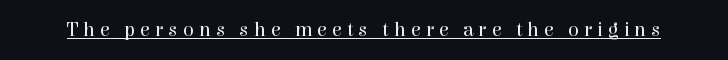
{"italic": "no", "bold": "no", "underline": "yes", "letter_spacing": "wide", "letter_spacing_em": 0.25, "glyph_px": 20}
